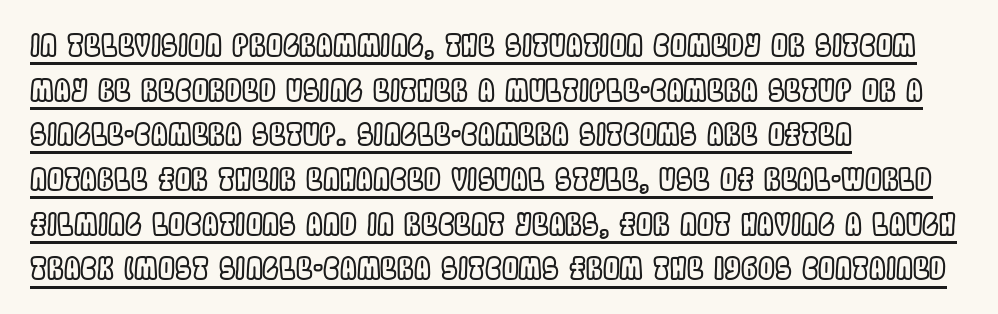
The image shows 30 px condensed type, upright; set left-aligned, normal line spacing (1.49x), normal letter spacing, underlined; a large x-height.
